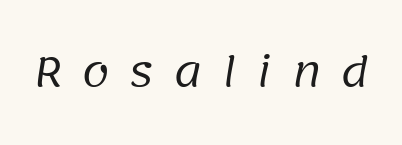
{"serif": "no", "bold": "no", "weight": "regular", "width": "normal", "stroke_contrast": "low", "x_height": "large", "monospaced": "no", "underline": "no", "letter_spacing": "wide", "letter_spacing_em": 0.48, "glyph_px": 40}
